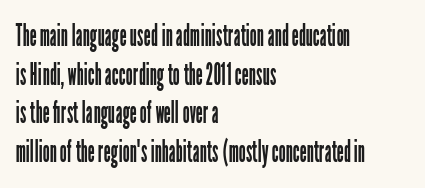
Q: Is the text bold? A: No.
Q: Is the text italic (slanted)? A: No, it is upright.
Q: Is the typeface a serif or a sans-serif typeface? A: Sans-serif.
Q: Is the text underlined? A: No.
Q: How is the paragraph aligned? A: Left-aligned.
Q: Is the spacing between letters normal or unusually wide? A: Normal.
Q: Is the spacing between lines tight, normal or loose? A: Normal.
Q: Width (condensed, normal, or wide)? A: Condensed.
Q: Stroke contrast? A: Low.
Q: x-height? A: Medium.
Q: Monospaced? A: No.
